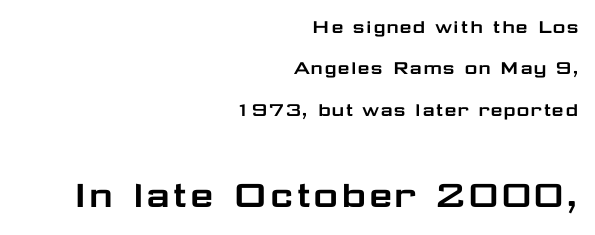
Q: Is the text italic (slanted)? A: No, it is upright.
Q: Is the typeface a serif or a sans-serif typeface? A: Sans-serif.
Q: Is the text underlined? A: No.
Q: How is the paragraph aligned? A: Right-aligned.
Q: Is the spacing between letters normal or unusually wide? A: Normal.
Q: Which block of text is set in a larger size, the first (top) or the second (bottom)? A: The second (bottom) one.
Q: Width (condensed, normal, or wide)? A: Wide.
Q: Stroke contrast? A: Low.
Q: x-height? A: Medium.
Q: Monospaced? A: No.
